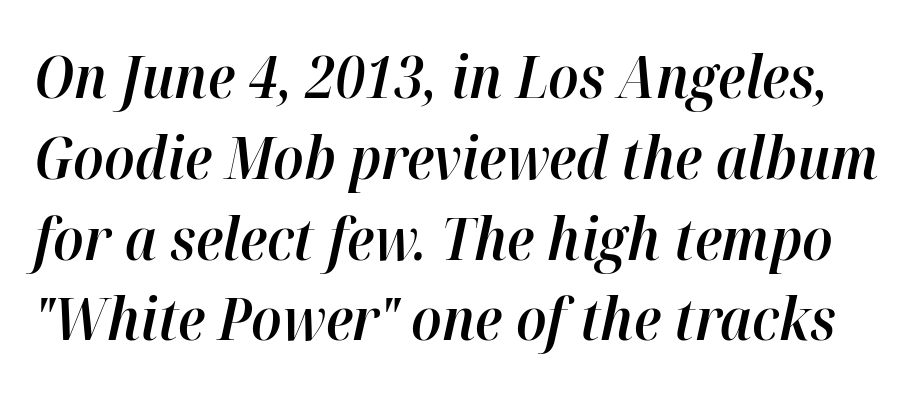
Q: Is the text bold? A: Semi-bold.
Q: Is the text italic (slanted)? A: Yes, it leans right by about 12 degrees.
Q: Is the text underlined? A: No.
Q: Is the spacing between letters normal or unusually wide? A: Normal.
Q: Is the spacing between lines tight, normal or loose? A: Normal.
Q: Width (condensed, normal, or wide)? A: Normal.
Q: Stroke contrast? A: High.
Q: x-height? A: Medium.
Q: Monospaced? A: No.
